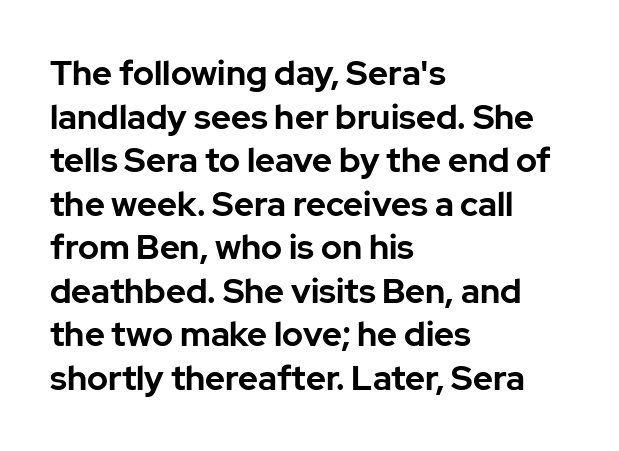
Quick note: not italic, upright. Nothing sits at the stroke ends, so this counts as sans-serif. Horizontally, the lines are justified to the leading edge only. Does the weight exceed regular? Yes, all the way to bold. Honestly, the letter spacing is just normal — you wouldn't notice it.
